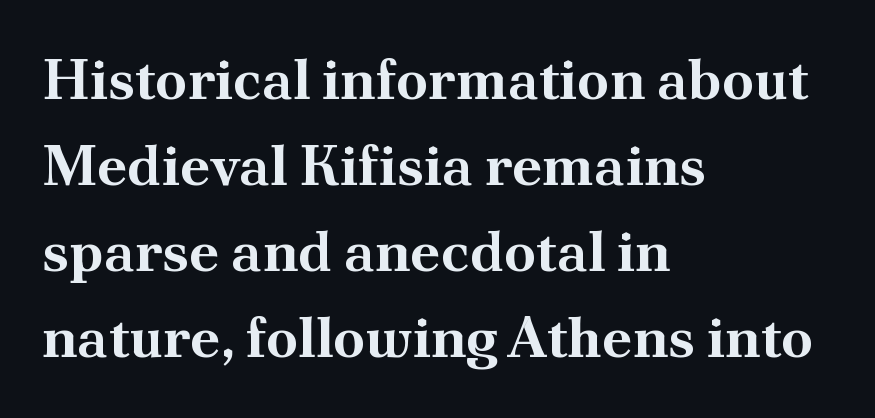
The typesetter chose a ragged-right arrangement here. Classification — serif. Students, observe: this is what conventionally led text looks like. Clear beneath every line of the passage.
